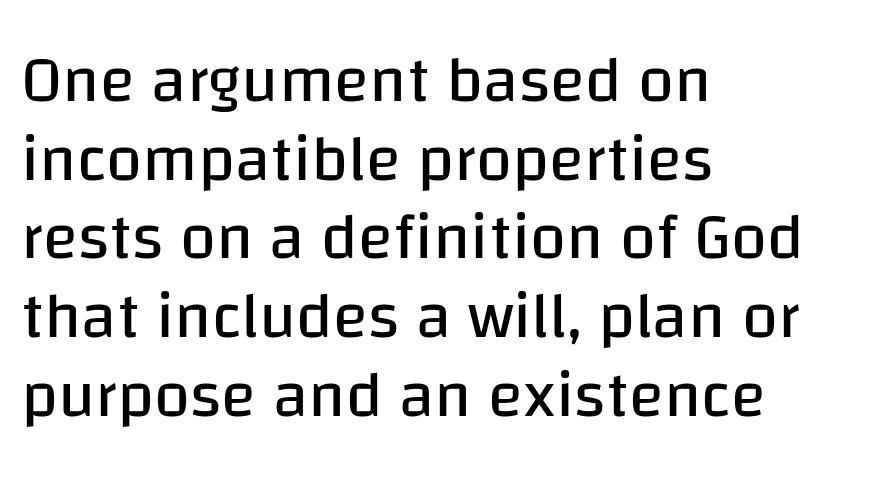
The foot of each line stays bare and open. Do the letters lean? They stand straight. Casual observation: everything's shoved over to the left. Bold? No — there's no thickening of the strokes.
